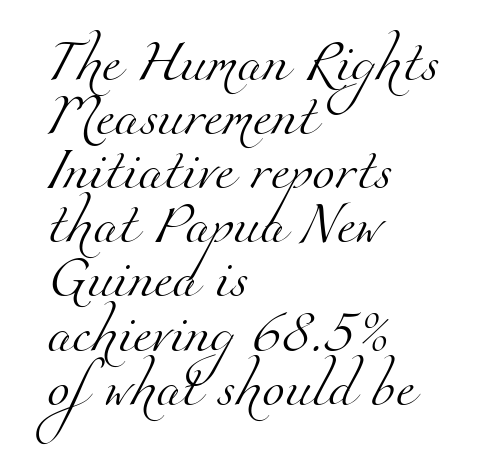
Q: Is the text bold? A: No.
Q: Is the typeface a serif or a sans-serif typeface? A: Serif.
Q: Is the text underlined? A: No.
Q: How is the paragraph aligned? A: Left-aligned.
Q: Is the spacing between letters normal or unusually wide? A: Normal.
Q: Is the spacing between lines tight, normal or loose? A: Normal.
Q: Width (condensed, normal, or wide)? A: Normal.
Q: Stroke contrast? A: Medium.
Q: x-height? A: Small.
Q: Monospaced? A: No.
